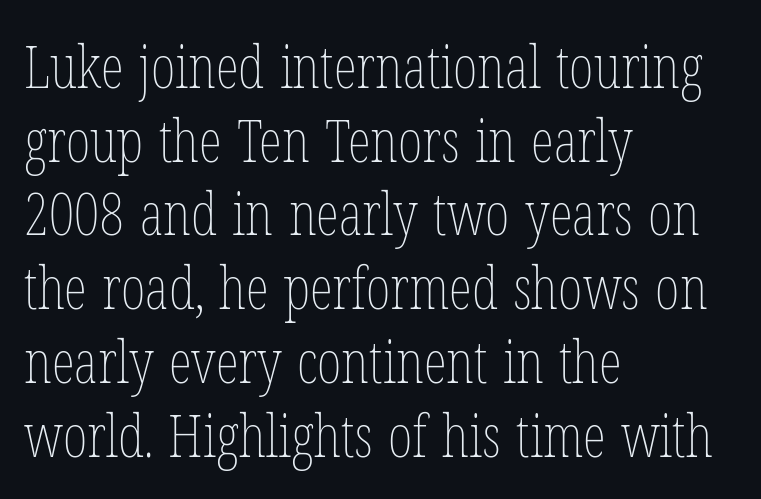
The image shows 59 px thin, condensed type, upright; set left-aligned, normal line spacing (1.25x), normal letter spacing, not underlined; low stroke contrast and a medium x-height.
